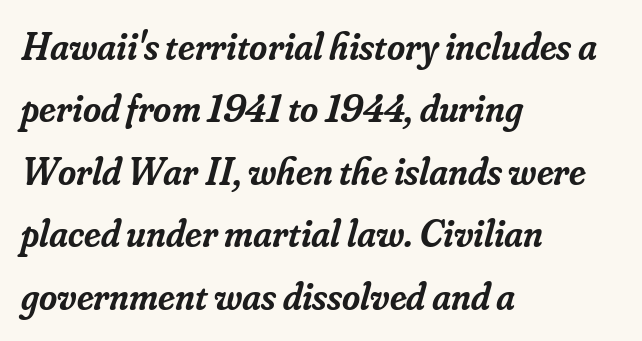
{"serif": "yes", "italic": "yes", "lean": "right", "slant_degrees": 16, "bold": "semi", "weight": "semibold", "width": "normal", "stroke_contrast": "low", "x_height": "small", "monospaced": "no", "underline": "no", "align": "left", "line_spacing": "normal", "line_spacing_ratio": 1.6, "letter_spacing": "normal", "letter_spacing_em": 0.0, "glyph_px": 39}
